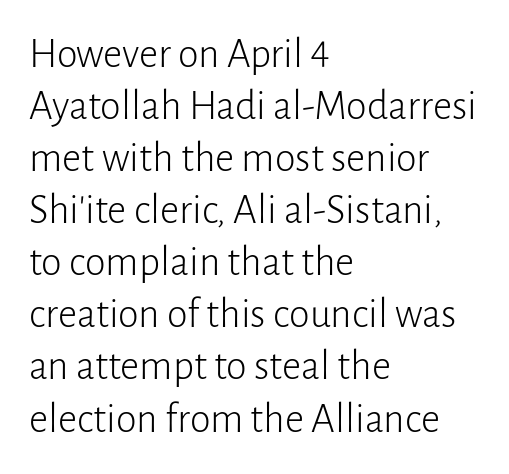
The string is rendered with underlining switched off. The letters advance in unequal steps, a hallmark of proportional type. The font family rendered here belongs to the sans-serif group. Standard letterfit; no display-style spreading of the glyphs. The letterforms sit at book weight or below.
